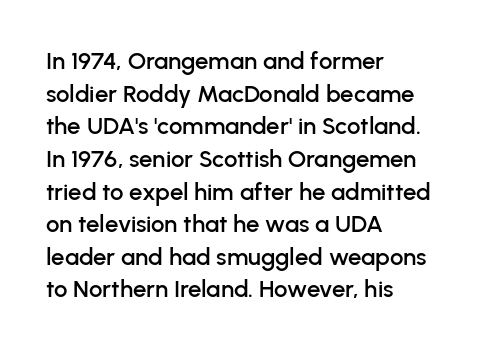
{"italic": "no", "underline": "no", "align": "left", "line_spacing": "normal", "line_spacing_ratio": 1.36, "letter_spacing": "normal", "letter_spacing_em": 0.0, "glyph_px": 24}
